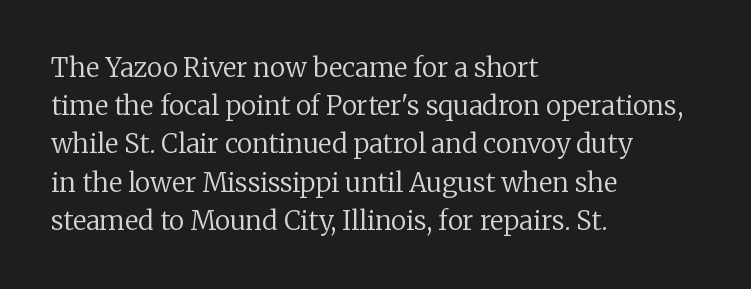
The vertical gap from one line to the next is medium. Quick note: underline off. The characters are drawn with everyday or finer stroke widths. A typesetter would mark this as roman, not italic. Caption: multi-line text, flush left, ragged right.
